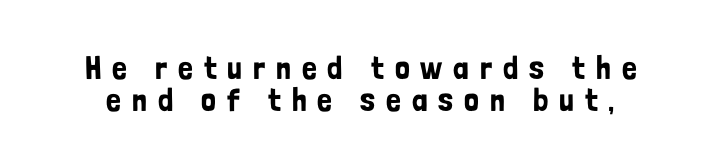
{"serif": "no", "italic": "no", "width": "condensed", "stroke_contrast": "low", "x_height": "medium", "monospaced": "no", "underline": "no", "line_spacing": "tight", "line_spacing_ratio": 0.98, "letter_spacing": "wide", "letter_spacing_em": 0.33, "glyph_px": 33}
